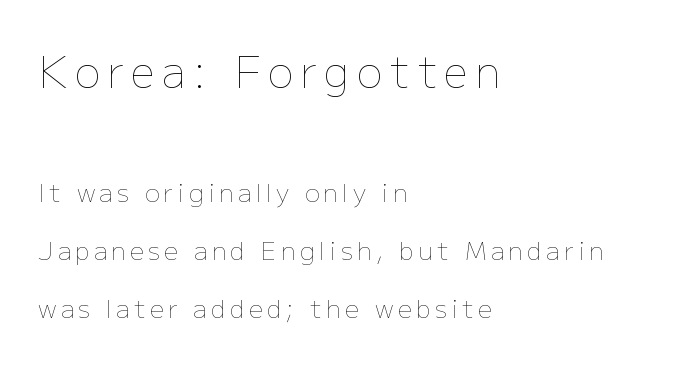
Q: Is the text bold? A: No.
Q: Is the text italic (slanted)? A: No, it is upright.
Q: Is the text underlined? A: No.
Q: How is the paragraph aligned? A: Left-aligned.
Q: Is the spacing between lines tight, normal or loose? A: Loose.
Q: Which block of text is set in a larger size, the first (top) or the second (bottom)? A: The first (top) one.
Q: Width (condensed, normal, or wide)? A: Normal.
Q: Stroke contrast? A: Low.
Q: x-height? A: Medium.
Q: Monospaced? A: No.
